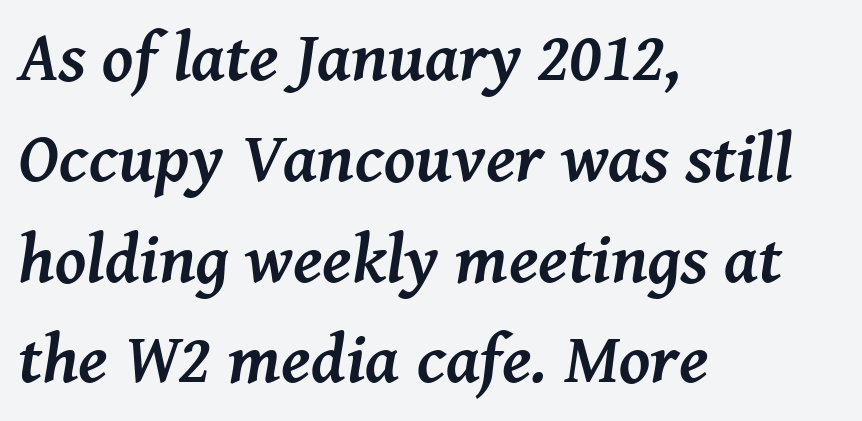
Stroke thickness is high; the sample reads as a true bold. The text was rendered using a seriffed face with decorative stroke endings. Line beginnings align vertically; line endings do not. A bare baseline throughout the passage. The face used here is proportionally spaced, like ordinary book or web type. Students, observe: this is what conventionally led text looks like.
